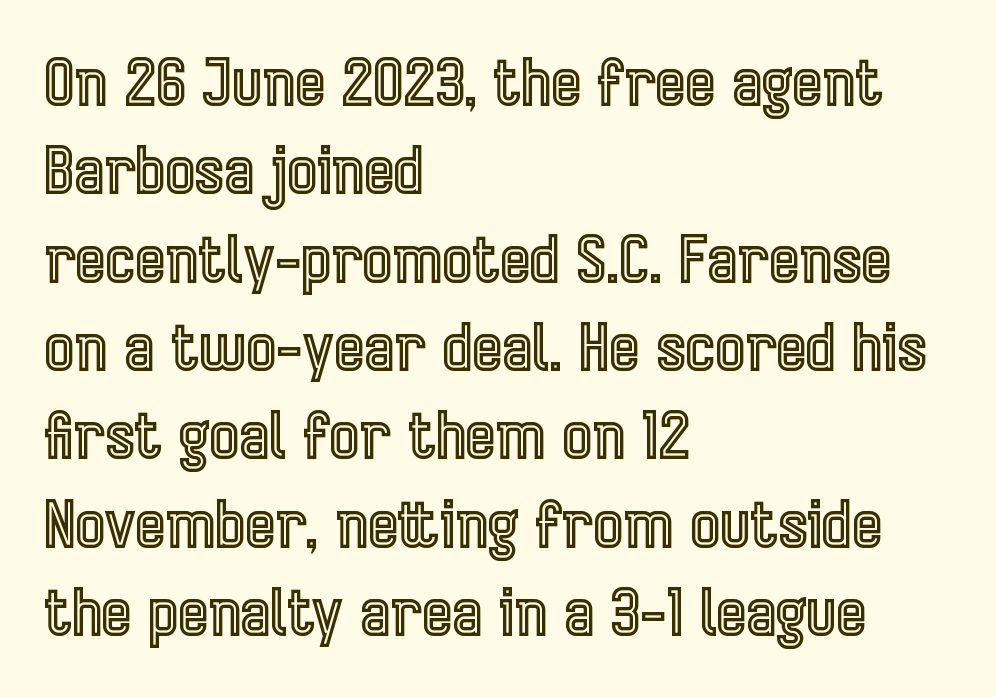
Interline gaps are of average width in this sample. Think of a printed novel: that variable character pitch is what you see here. Posture: straight, roman, zero tilt. Standard letterfit; no display-style spreading of the glyphs.
